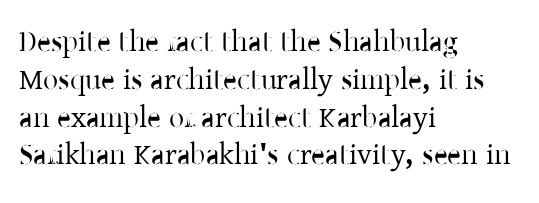
Q: Is the text italic (slanted)? A: No, it is upright.
Q: Is the typeface a serif or a sans-serif typeface? A: Serif.
Q: Is the text underlined? A: No.
Q: How is the paragraph aligned? A: Left-aligned.
Q: Is the spacing between letters normal or unusually wide? A: Normal.
Q: Is the spacing between lines tight, normal or loose? A: Normal.
Q: Width (condensed, normal, or wide)? A: Normal.
Q: Stroke contrast? A: Low.
Q: x-height? A: Medium.
Q: Monospaced? A: No.
